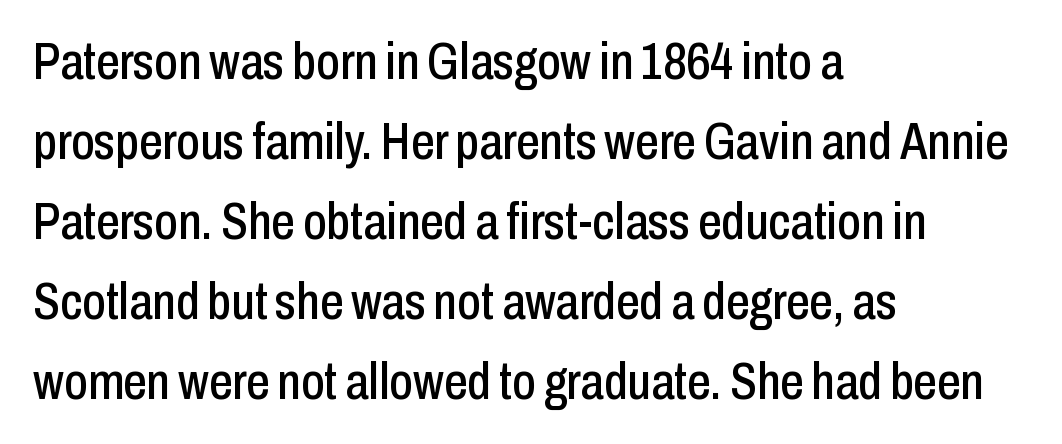
{"serif": "no", "italic": "no", "width": "condensed", "stroke_contrast": "low", "x_height": "medium", "monospaced": "no", "underline": "no", "align": "left", "line_spacing": "normal", "line_spacing_ratio": 1.54, "letter_spacing": "normal", "letter_spacing_em": 0.0, "glyph_px": 52}
